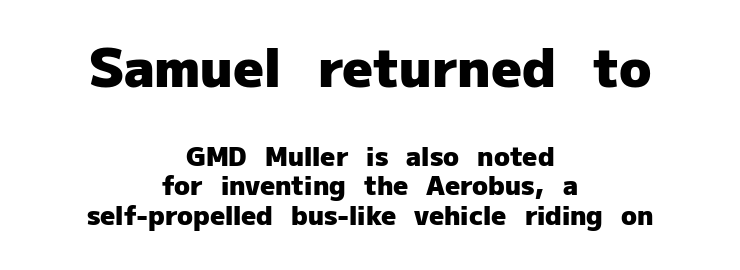
Q: Is the text bold? A: Yes.
Q: Is the text italic (slanted)? A: No, it is upright.
Q: Is the typeface a serif or a sans-serif typeface? A: Sans-serif.
Q: Is the text underlined? A: No.
Q: How is the paragraph aligned? A: Centered.
Q: Is the spacing between letters normal or unusually wide? A: Normal.
Q: Is the spacing between lines tight, normal or loose? A: Tight.
Q: Which block of text is set in a larger size, the first (top) or the second (bottom)? A: The first (top) one.
Q: Width (condensed, normal, or wide)? A: Normal.
Q: Stroke contrast? A: Low.
Q: x-height? A: Medium.
Q: Monospaced? A: No.
